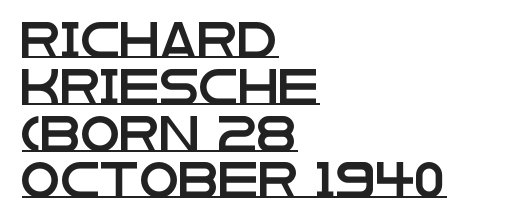
Q: Is the text italic (slanted)? A: No, it is upright.
Q: Is the typeface a serif or a sans-serif typeface? A: Sans-serif.
Q: Is the text underlined? A: Yes.
Q: How is the paragraph aligned? A: Left-aligned.
Q: Is the spacing between letters normal or unusually wide? A: Normal.
Q: Is the spacing between lines tight, normal or loose? A: Normal.
Q: Width (condensed, normal, or wide)? A: Wide.
Q: Stroke contrast? A: Low.
Q: x-height? A: Large.
Q: Monospaced? A: No.
